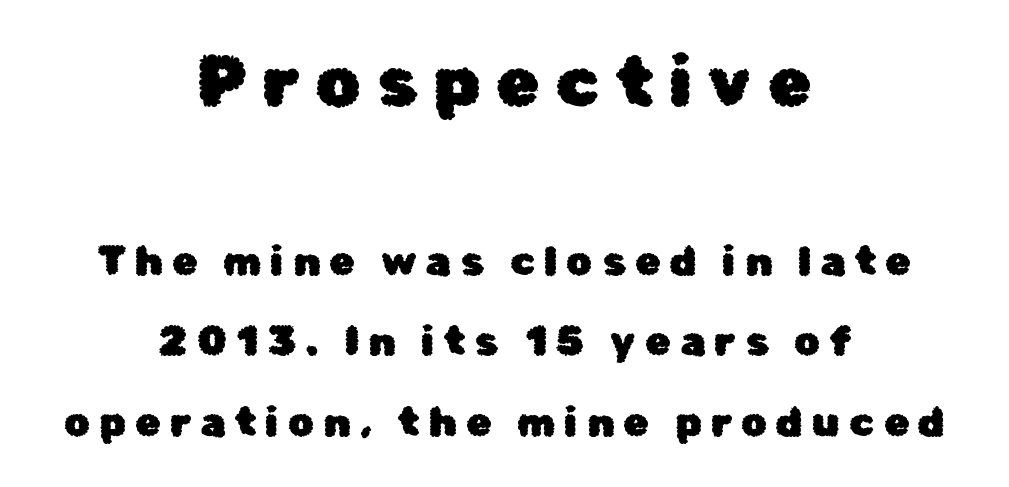
The rag falls on both sides of this text block equally. There is plenty of visible air inserted between adjacent glyphs. Leading: increased. Posture: upright roman. The characters display no serif detailing; their extremities are plain.
